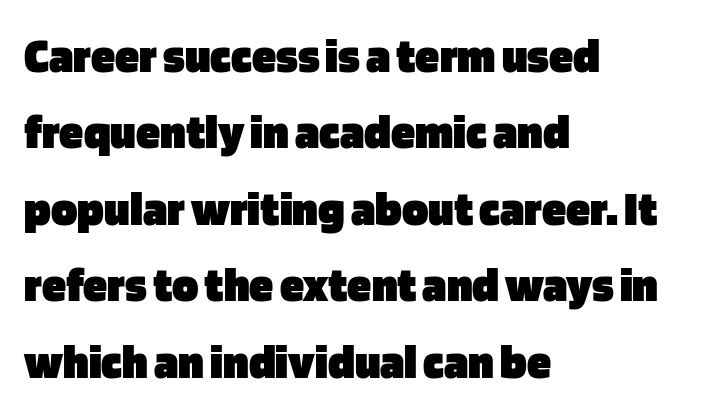
{"serif": "no", "italic": "no", "bold": "yes", "weight": "heavy", "width": "normal", "stroke_contrast": "low", "x_height": "large", "monospaced": "no", "underline": "no", "align": "left", "line_spacing": "normal", "line_spacing_ratio": 1.56, "letter_spacing": "normal", "letter_spacing_em": 0.0, "glyph_px": 49}
